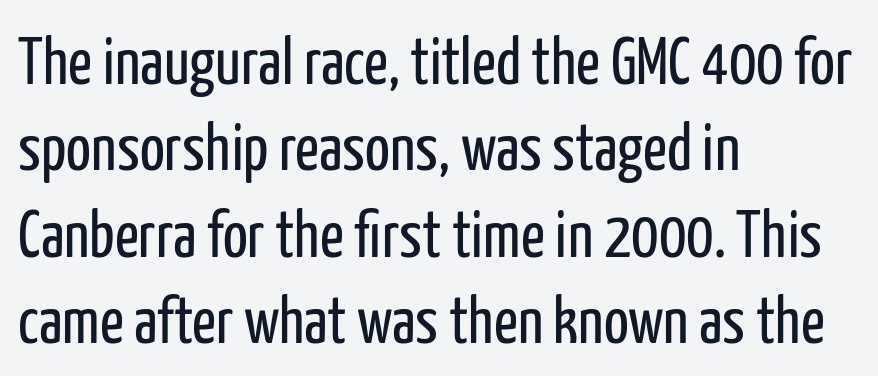
The image shows 66 px regular-weight, condensed sans-serif type, upright; set left-aligned, normal line spacing (1.31x), normal letter spacing, not underlined; low stroke contrast and a medium x-height.
